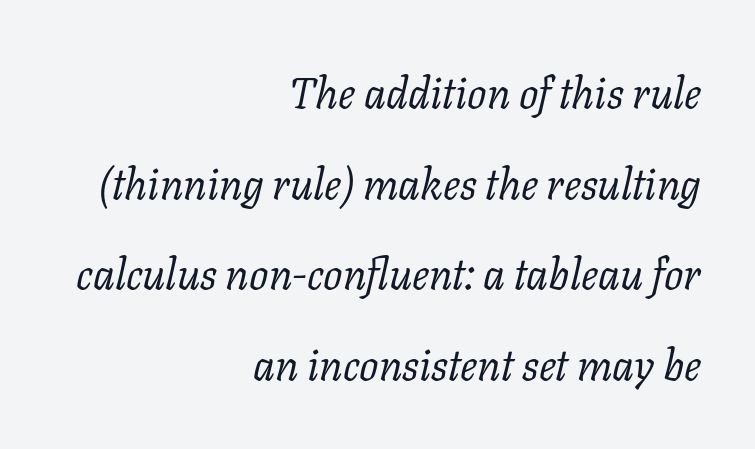
The image shows 43 px regular-weight serif type, italic (leaning right); set right-aligned, loose line spacing (2.11x), normal letter spacing, not underlined; low stroke contrast and a medium x-height.
